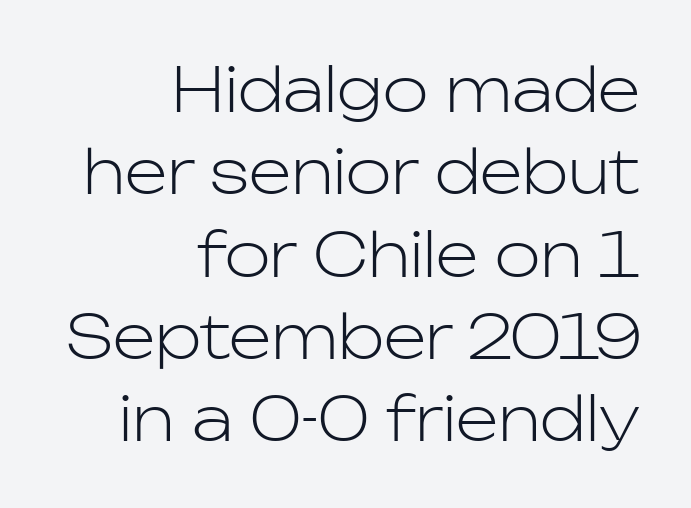
Q: Is the text bold? A: No.
Q: Is the text italic (slanted)? A: No, it is upright.
Q: Is the typeface a serif or a sans-serif typeface? A: Sans-serif.
Q: Is the text underlined? A: No.
Q: How is the paragraph aligned? A: Right-aligned.
Q: Is the spacing between letters normal or unusually wide? A: Normal.
Q: Is the spacing between lines tight, normal or loose? A: Normal.
Q: Width (condensed, normal, or wide)? A: Normal.
Q: Stroke contrast? A: Low.
Q: x-height? A: Medium.
Q: Monospaced? A: No.
